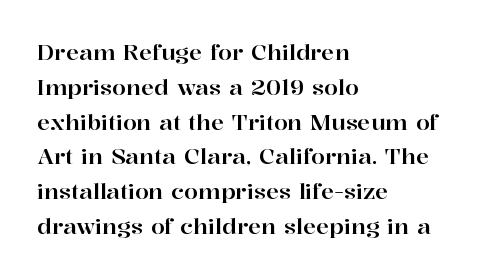
The image shows 22 px text type, upright; set left-aligned, normal line spacing (1.58x), normal letter spacing, not underlined.
